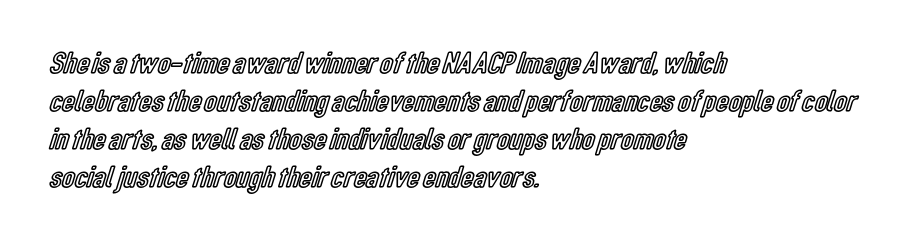
This sample has the flowing, uneven cadence of proportional lettering. The baseline area is clear. This rendering leaves character spacing at its baseline value. Teacher's note: observe the even left margin — that is flush-left alignment.
